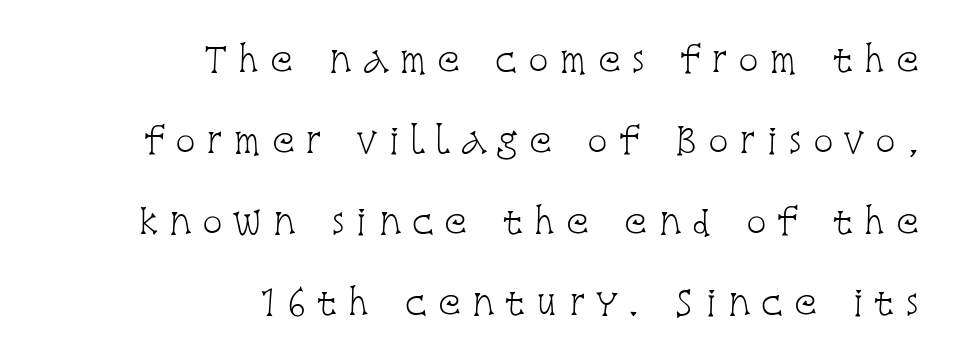
Q: Is the text bold? A: No.
Q: Is the text italic (slanted)? A: No, it is upright.
Q: Is the typeface a serif or a sans-serif typeface? A: Serif.
Q: Is the text underlined? A: No.
Q: How is the paragraph aligned? A: Right-aligned.
Q: Is the spacing between letters normal or unusually wide? A: Unusually wide.
Q: Is the spacing between lines tight, normal or loose? A: Loose.
Q: Width (condensed, normal, or wide)? A: Condensed.
Q: Stroke contrast? A: Low.
Q: x-height? A: Large.
Q: Monospaced? A: No.
